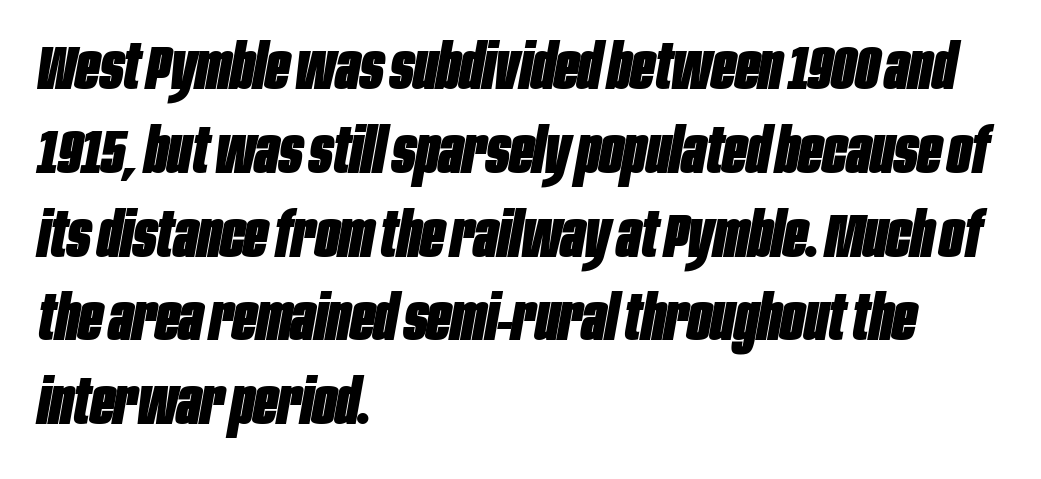
{"italic": "yes", "lean": "right", "slant_degrees": 10, "bold": "yes", "weight": "heavy", "width": "condensed", "stroke_contrast": "low", "x_height": "large", "monospaced": "no", "underline": "no", "align": "left", "line_spacing": "normal", "line_spacing_ratio": 1.33, "letter_spacing": "normal", "letter_spacing_em": 0.0, "glyph_px": 63}
